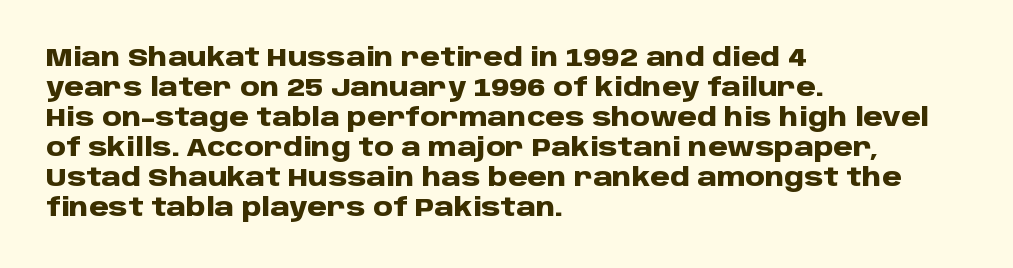
Default kerning and tracking; the words read as compact shapes. The letters stand upright; this is a roman face. Pretty heavy lettering here — definitely bold. The words here are not underlined.
